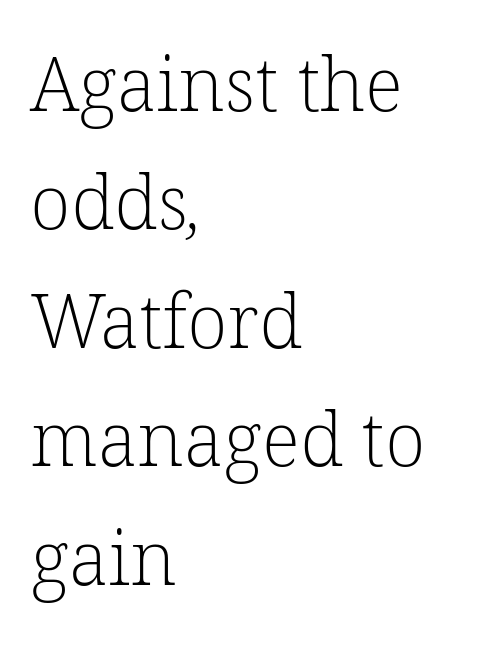
Varying glyph widths throughout — classic text-font behaviour. Descender tails drop into unmarked territory. A student would call this left alignment; a typographer would say flush left, rag right. Stroke mass is kept to a normal reading level or below. Words appear dense and cohesive because spacing is normal.
